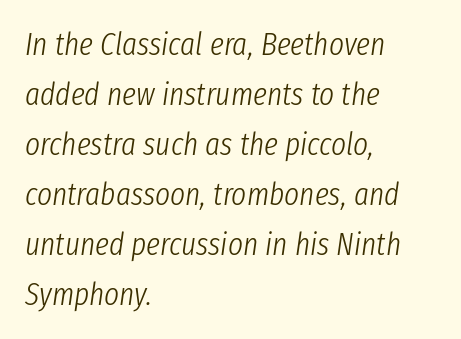
Q: Is the text bold? A: No.
Q: Is the text italic (slanted)? A: Yes, it leans right by about 8 degrees.
Q: Is the text underlined? A: No.
Q: How is the paragraph aligned? A: Left-aligned.
Q: Is the spacing between letters normal or unusually wide? A: Normal.
Q: Is the spacing between lines tight, normal or loose? A: Normal.
Q: Width (condensed, normal, or wide)? A: Condensed.
Q: Stroke contrast? A: Low.
Q: x-height? A: Medium.
Q: Monospaced? A: No.
